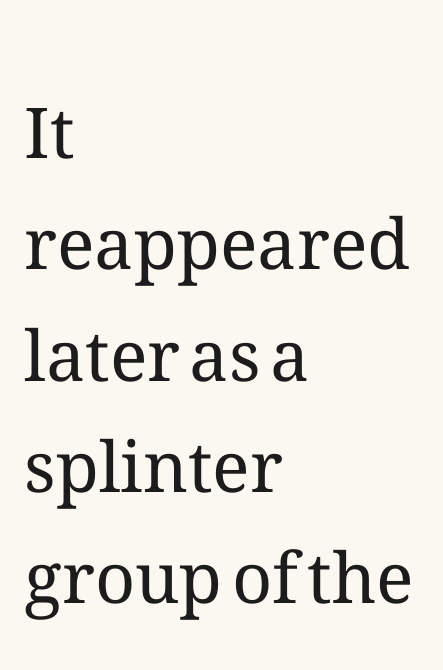
{"italic": "no", "bold": "no", "weight": "regular", "width": "normal", "stroke_contrast": "medium", "x_height": "medium", "monospaced": "no", "underline": "no", "align": "left", "line_spacing": "normal", "line_spacing_ratio": 1.59, "letter_spacing": "normal", "letter_spacing_em": 0.0, "glyph_px": 70}
